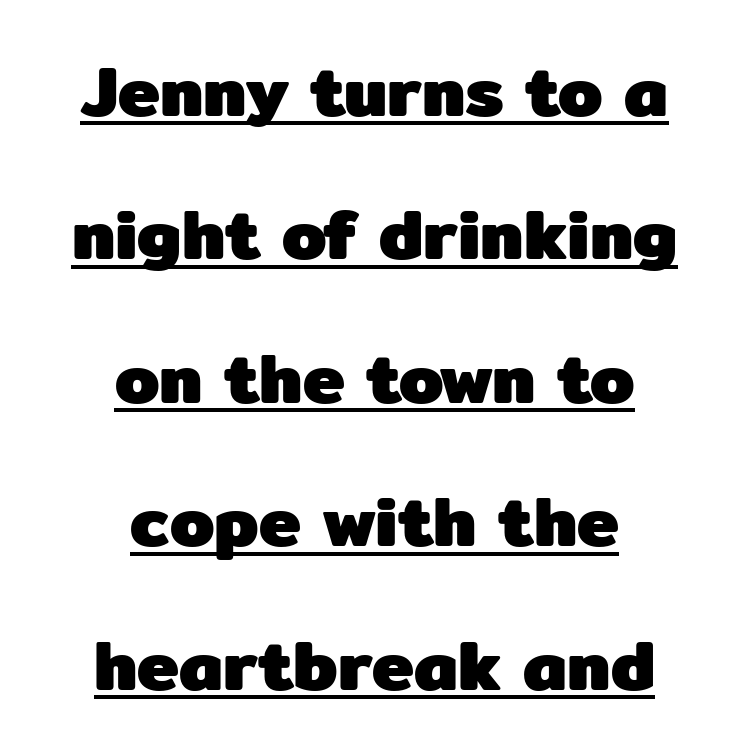
{"serif": "no", "italic": "no", "bold": "yes", "weight": "heavy", "width": "normal", "stroke_contrast": "low", "x_height": "medium", "monospaced": "no", "underline": "yes", "align": "center", "line_spacing": "loose", "line_spacing_ratio": 2.02, "letter_spacing": "normal", "letter_spacing_em": 0.0, "glyph_px": 71}
